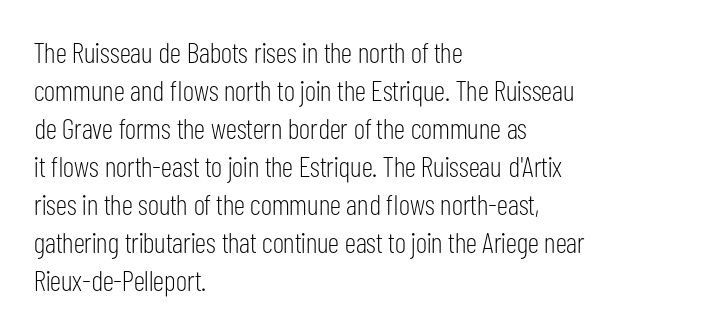
The letters advance in unequal steps, a hallmark of proportional type. Each word holds together tightly as a unit, with standard inter-letter gaps. What's the leading like? Ordinary, nothing unusual. Descenders hang freely into open space. The letters stand straight up with perfectly vertical stems. Stem width sits at or under what a default text font uses.
